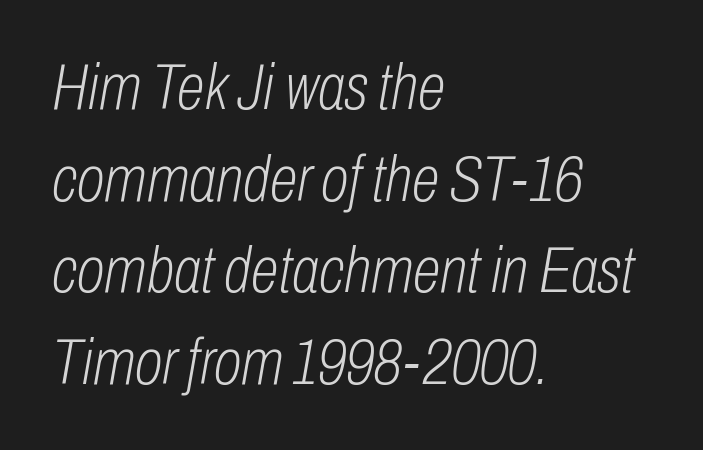
{"italic": "yes", "lean": "right", "slant_degrees": 10, "bold": "no", "weight": "light", "width": "condensed", "stroke_contrast": "low", "x_height": "medium", "monospaced": "no", "underline": "no", "align": "left", "line_spacing": "normal", "line_spacing_ratio": 1.43, "letter_spacing": "normal", "letter_spacing_em": 0.0, "glyph_px": 64}
